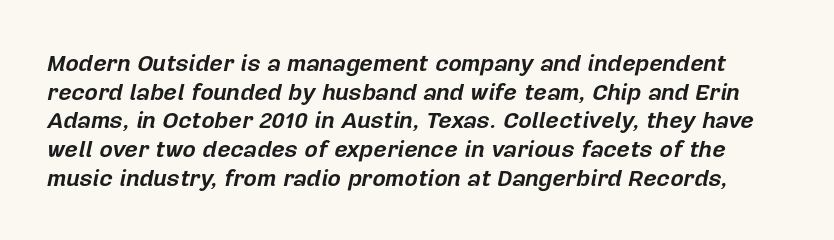
Q: Is the text bold? A: Yes.
Q: Is the text italic (slanted)? A: Yes, it leans right by about 12 degrees.
Q: Is the text underlined? A: No.
Q: Is the spacing between letters normal or unusually wide? A: Normal.
Q: Is the spacing between lines tight, normal or loose? A: Normal.
